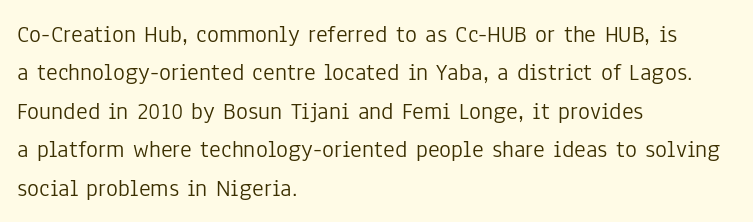
The image shows 25 px text type, upright; set left-aligned, normal line spacing (1.54x), normal letter spacing, not underlined.
